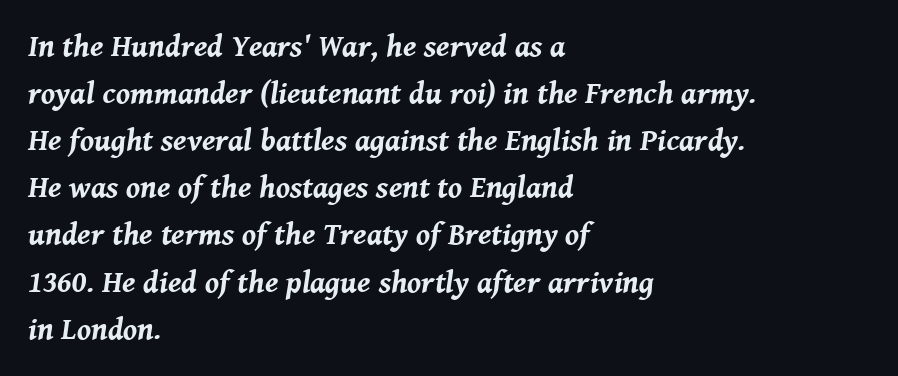
Q: Is the text bold? A: Yes.
Q: Is the text italic (slanted)? A: Yes, it leans right by about 8 degrees.
Q: Is the text underlined? A: No.
Q: How is the paragraph aligned? A: Left-aligned.
Q: Is the spacing between letters normal or unusually wide? A: Normal.
Q: Is the spacing between lines tight, normal or loose? A: Normal.
Q: Width (condensed, normal, or wide)? A: Normal.
Q: Stroke contrast? A: Medium.
Q: x-height? A: Medium.
Q: Monospaced? A: No.
